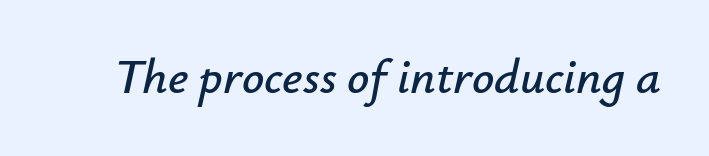
The image shows 49 px text type, italic (leaning right); set normal letter spacing, not underlined; low stroke contrast and a small x-height.
